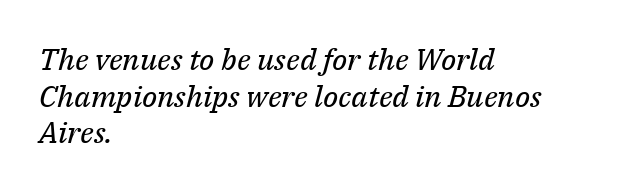
{"serif": "yes", "italic": "yes", "lean": "right", "slant_degrees": 14, "bold": "no", "weight": "regular", "width": "normal", "stroke_contrast": "medium", "x_height": "medium", "monospaced": "no", "underline": "no", "align": "left", "line_spacing_ratio": 1.22, "letter_spacing": "normal", "letter_spacing_em": 0.0, "glyph_px": 30}
